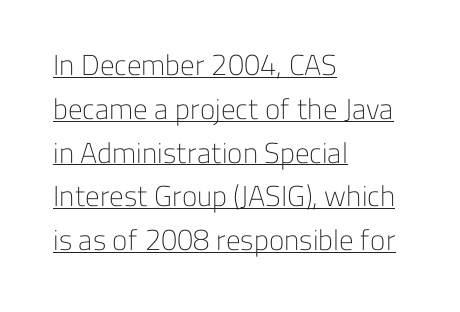
The image shows 29 px light sans-serif type, upright; set left-aligned, normal line spacing (1.51x), normal letter spacing, underlined; low stroke contrast and a medium x-height.
